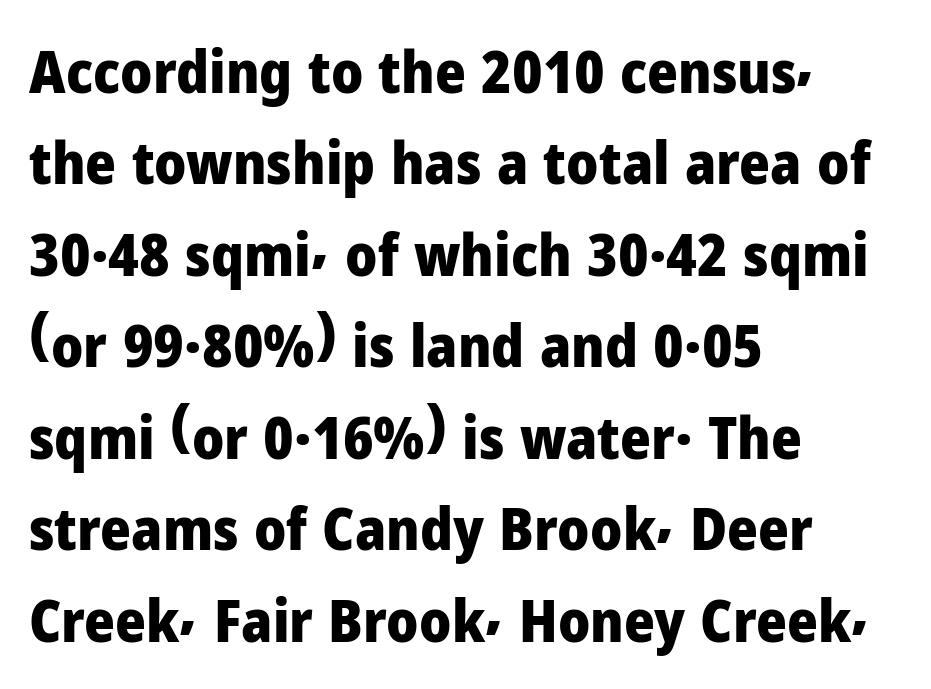
The glyphs have the mass of a bold cut. The rendering uses natural spacing where letterforms have individual widths. In terms of leading, this rendering sits right in the middle. The paragraph has a hard left edge and a soft right edge.
